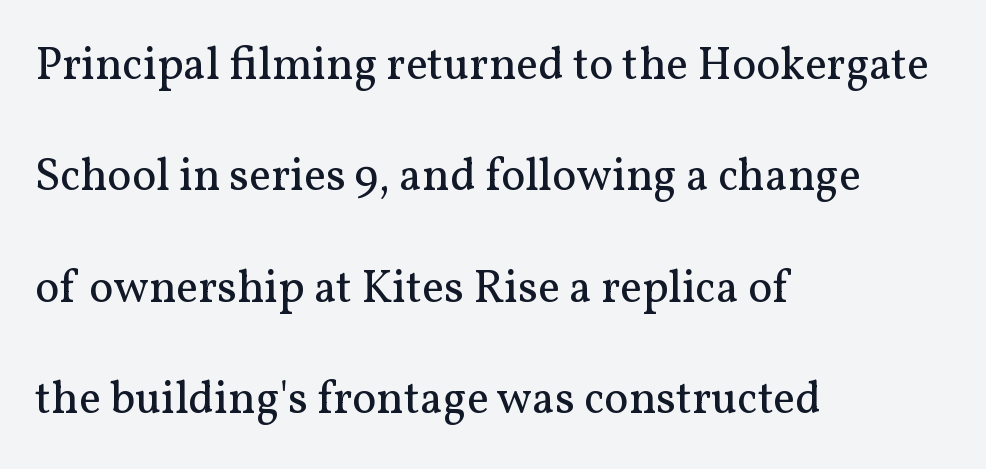
The image shows 46 px regular-weight serif type, upright; set left-aligned, loose line spacing (2.42x), normal letter spacing, not underlined; medium stroke contrast and a medium x-height.
